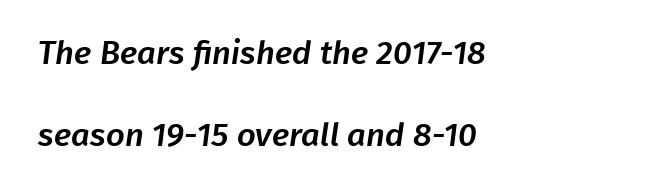
Q: Is the typeface a serif or a sans-serif typeface? A: Sans-serif.
Q: Is the text underlined? A: No.
Q: How is the paragraph aligned? A: Left-aligned.
Q: Is the spacing between letters normal or unusually wide? A: Normal.
Q: Is the spacing between lines tight, normal or loose? A: Loose.
Q: Width (condensed, normal, or wide)? A: Normal.
Q: Stroke contrast? A: Low.
Q: x-height? A: Medium.
Q: Monospaced? A: No.
